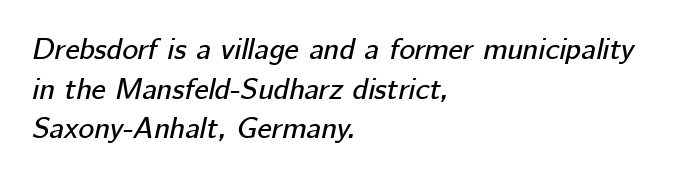
The image shows 30 px text type, italic (leaning right); set left-aligned, normal line spacing (1.32x), normal letter spacing, not underlined; low stroke contrast and a medium x-height.
